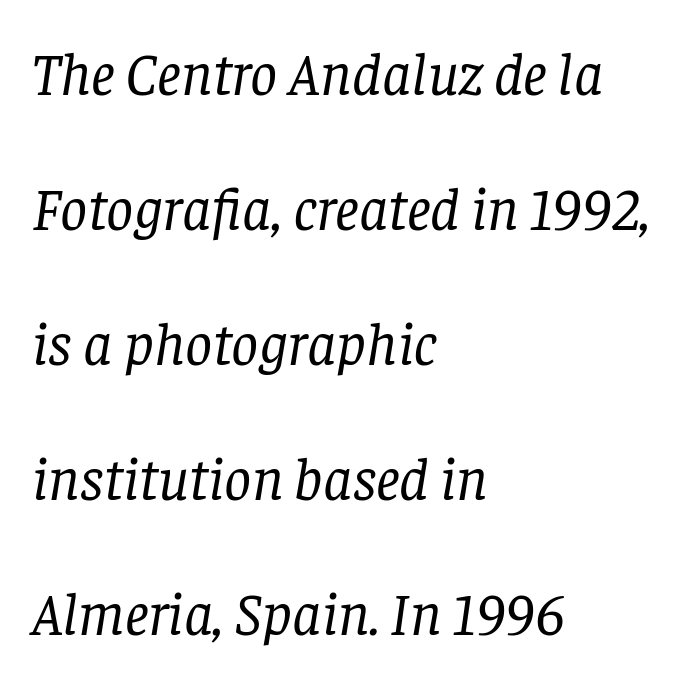
Underline: absent. Tracking here is standard; glyphs follow each other at the usual distance. This sample has the flowing, uneven cadence of proportional lettering. I'd call this a serif setting — the letters wear small feet. Compared with ordinary roman type, these characters are visibly tilted. If you drew a ruler down the left edge, every line would touch it.
